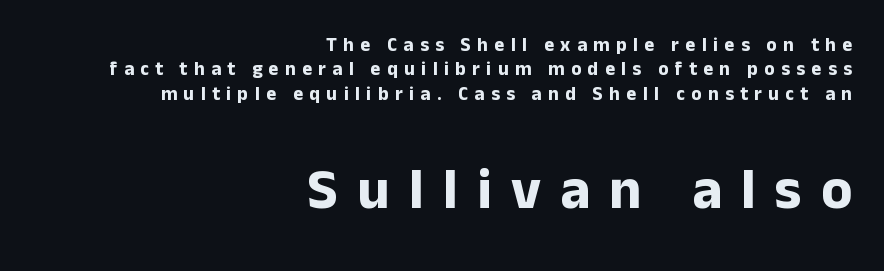
Q: Is the text bold? A: Yes.
Q: Is the text italic (slanted)? A: No, it is upright.
Q: Is the typeface a serif or a sans-serif typeface? A: Sans-serif.
Q: Is the text underlined? A: No.
Q: How is the paragraph aligned? A: Right-aligned.
Q: Is the spacing between letters normal or unusually wide? A: Unusually wide.
Q: Is the spacing between lines tight, normal or loose? A: Normal.
Q: Which block of text is set in a larger size, the first (top) or the second (bottom)? A: The second (bottom) one.
Q: Width (condensed, normal, or wide)? A: Normal.
Q: Stroke contrast? A: Low.
Q: x-height? A: Medium.
Q: Monospaced? A: No.
